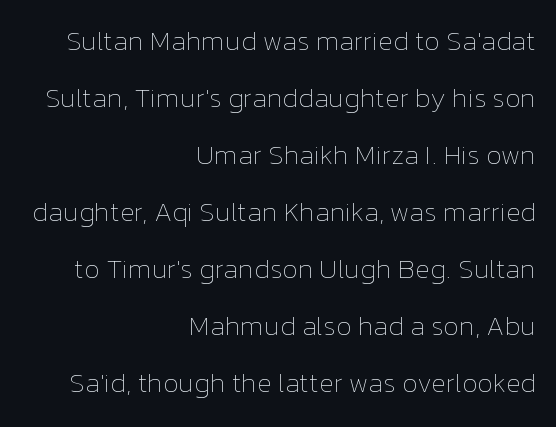
Underline: absent. It's the straight-up-and-down kind of type. One-word summary of the alignment: right. Nothing heavy about these letters — not bold at all. Each new line begins a long way beneath the previous one. What stands out about the letter spacing? Nothing — it is the standard amount.
